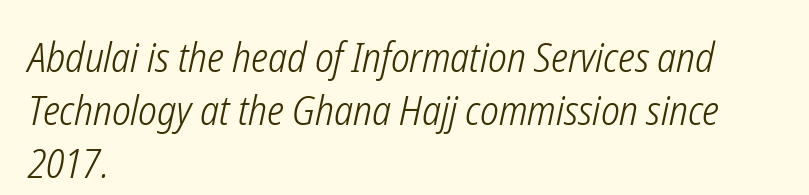
Tracking value appears to be zero — textbook default spacing. Rendered with sloped, italic letterforms. Lines of text with bare space underneath. This rendering uses left alignment, leaving the right contour irregular.
